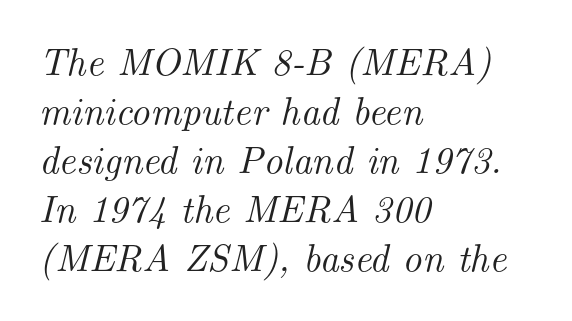
Q: Is the text italic (slanted)? A: Yes, it leans right by about 14 degrees.
Q: Is the typeface a serif or a sans-serif typeface? A: Serif.
Q: Is the text underlined? A: No.
Q: How is the paragraph aligned? A: Left-aligned.
Q: Is the spacing between letters normal or unusually wide? A: Normal.
Q: Is the spacing between lines tight, normal or loose? A: Normal.
Q: Width (condensed, normal, or wide)? A: Normal.
Q: Stroke contrast? A: Medium.
Q: x-height? A: Small.
Q: Monospaced? A: No.
